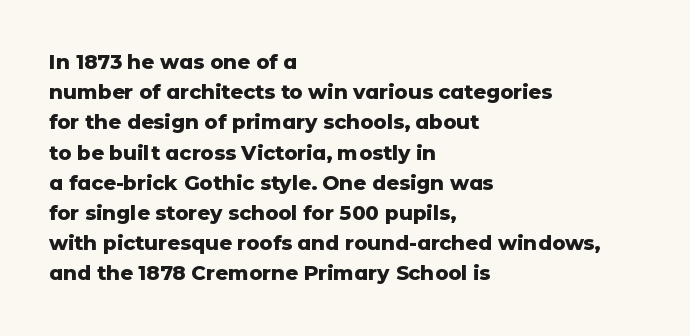
{"italic": "no", "bold": "yes", "underline": "no", "align": "left", "line_spacing": "normal", "line_spacing_ratio": 1.51, "letter_spacing": "normal", "letter_spacing_em": 0.0, "glyph_px": 20}
